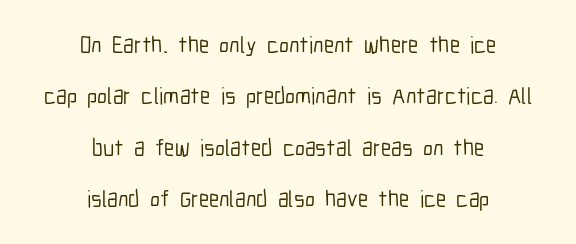
Q: Is the text italic (slanted)? A: No, it is upright.
Q: Is the text underlined? A: No.
Q: How is the paragraph aligned? A: Centered.
Q: Is the spacing between letters normal or unusually wide? A: Normal.
Q: Is the spacing between lines tight, normal or loose? A: Loose.
